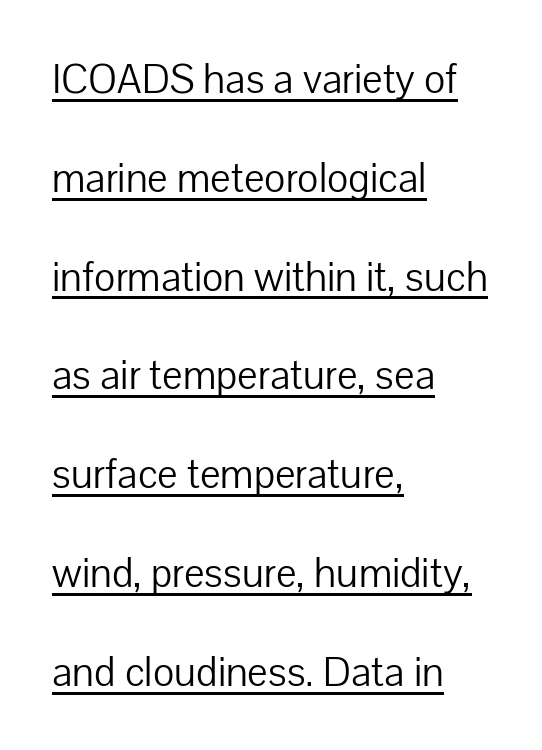
{"serif": "no", "italic": "no", "bold": "no", "weight": "light", "width": "normal", "stroke_contrast": "low", "x_height": "medium", "monospaced": "no", "underline": "yes", "align": "left", "line_spacing": "loose", "line_spacing_ratio": 2.41, "letter_spacing": "normal", "letter_spacing_em": 0.0, "glyph_px": 41}
